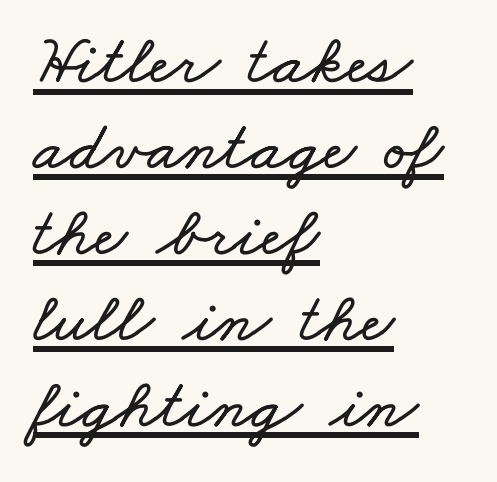
The image shows 71 px wide type; set left-aligned, line spacing 1.21x, normal letter spacing, underlined; low stroke contrast and a small x-height.
